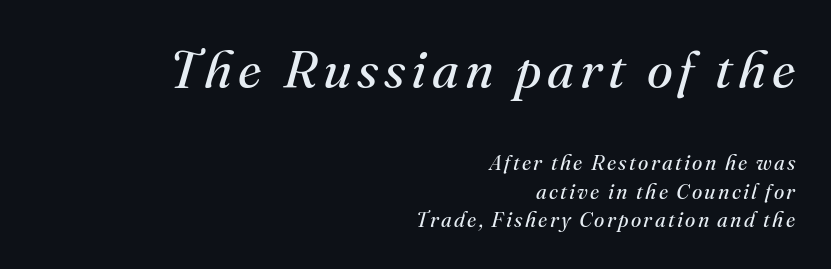
Q: Is the text bold? A: No.
Q: Is the text italic (slanted)? A: Yes, it leans right by about 16 degrees.
Q: Is the typeface a serif or a sans-serif typeface? A: Serif.
Q: Is the text underlined? A: No.
Q: How is the paragraph aligned? A: Right-aligned.
Q: Is the spacing between lines tight, normal or loose? A: Normal.
Q: Which block of text is set in a larger size, the first (top) or the second (bottom)? A: The first (top) one.
Q: Width (condensed, normal, or wide)? A: Normal.
Q: Stroke contrast? A: Medium.
Q: x-height? A: Small.
Q: Monospaced? A: No.
